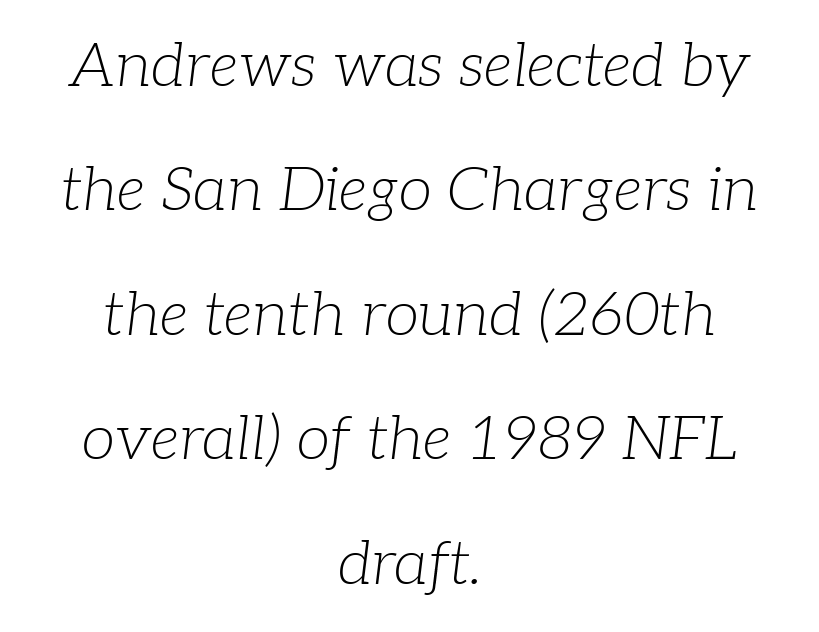
{"serif": "yes", "italic": "yes", "lean": "right", "slant_degrees": 7, "bold": "no", "weight": "light", "width": "normal", "stroke_contrast": "low", "x_height": "medium", "monospaced": "no", "underline": "no", "align": "center", "line_spacing": "loose", "line_spacing_ratio": 2.04, "letter_spacing": "normal", "letter_spacing_em": 0.0, "glyph_px": 61}
